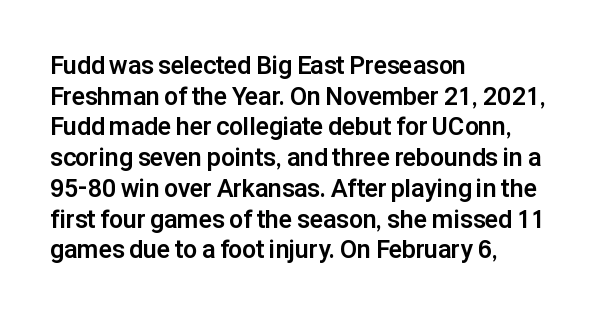
In CSS terms this would be text-align: left. Anything drawn beneath the words? Only blank space. Posture: upright roman. As a designer I'd log this as weight 700, bold.
